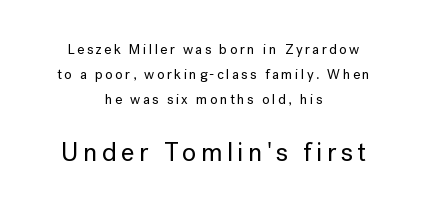
The block sitting lower on the canvas is the one with enlarged characters. Notice how the stems are strictly vertical — no italics here. Layout note: lines centered. This rendering features lettering with no underline.
